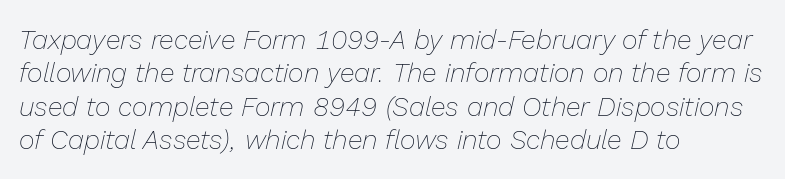
These lines keep a tight, regular rhythm from letter to letter. Italic? Definitely — the glyphs are oblique. On a weight scale, this lands at 450 or below. In CSS terms this would be text-align: left.
